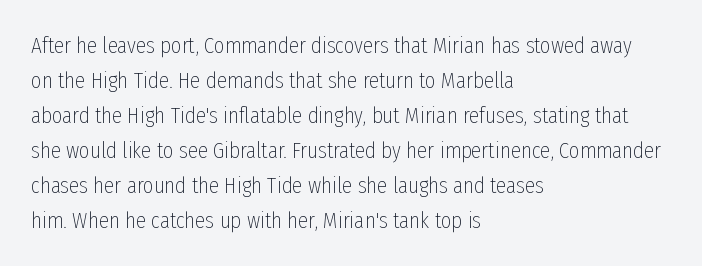
The image shows 23 px text type, upright; set left-aligned, normal line spacing (1.52x), normal letter spacing, not underlined.
